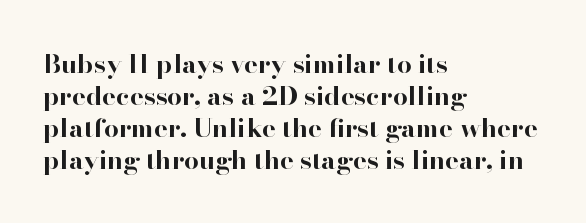
{"italic": "no", "bold": "yes", "underline": "no", "align": "left", "line_spacing_ratio": 1.23, "letter_spacing": "normal", "letter_spacing_em": 0.0, "glyph_px": 26}
